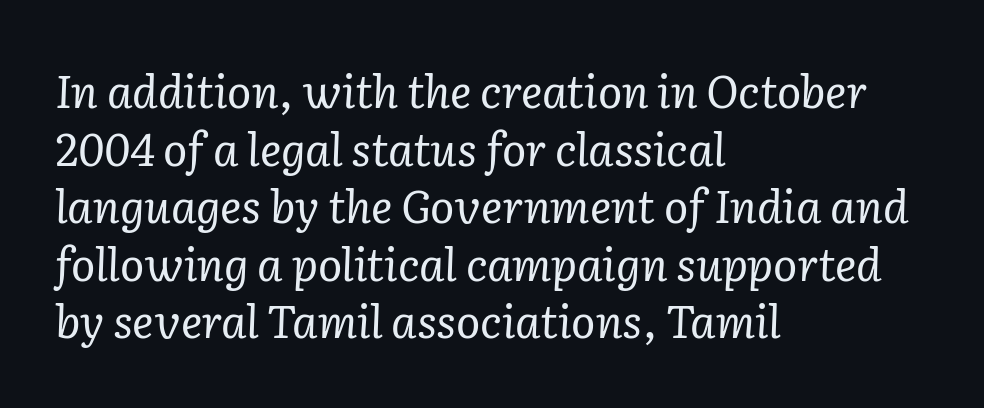
The image shows 45 px regular-weight serif type, italic (leaning right); set left-aligned, normal line spacing (1.28x), normal letter spacing, not underlined; low stroke contrast and a medium x-height.
